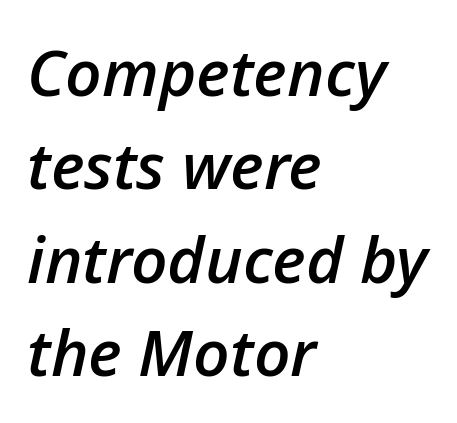
Q: Is the text bold? A: Semi-bold.
Q: Is the text italic (slanted)? A: Yes, it leans right by about 12 degrees.
Q: Is the text underlined? A: No.
Q: How is the paragraph aligned? A: Left-aligned.
Q: Is the spacing between letters normal or unusually wide? A: Normal.
Q: Is the spacing between lines tight, normal or loose? A: Normal.
Q: Width (condensed, normal, or wide)? A: Normal.
Q: Stroke contrast? A: Low.
Q: x-height? A: Medium.
Q: Monospaced? A: No.
